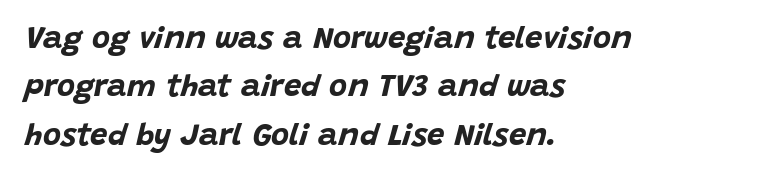
A clean baseline with only descenders dipping below it. Horizontal bands of white between lines are of average thickness. The letters are bold, with thick, heavy strokes. Slanted lettering throughout. Compared with typical body copy, the letter spacing here is the same. Spacing verdict: proportional, widths tailored to each character.
